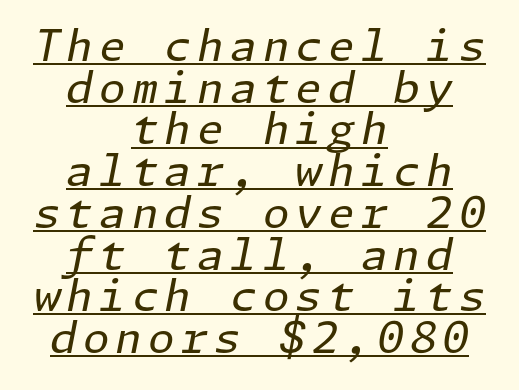
{"italic": "yes", "lean": "right", "slant_degrees": 11, "bold": "no", "weight": "regular", "width": "normal", "stroke_contrast": "low", "x_height": "medium", "underline": "yes", "align": "center", "line_spacing": "tight", "line_spacing_ratio": 0.97, "glyph_px": 43}
